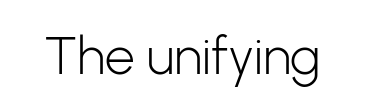
Varying glyph widths throughout — classic text-font behaviour. This sample uses a sans-serif face. Heaviness? Minimal to ordinary, like unemphasized prose. The foot of each line stays bare and open. The gaps between neighbouring characters are ordinary and unremarkable.
